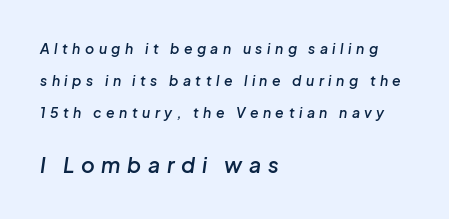
The image shows 21 px text type, italic (leaning right); set left-aligned, loose line spacing (2.27x), unusually wide letter spacing (+0.32 em), not underlined; the second (bottom) block is 1.5x larger.
